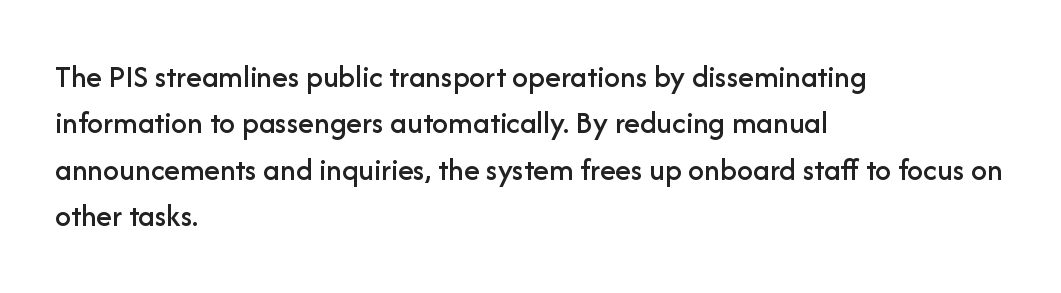
The image shows 32 px sans-serif type, upright; set left-aligned, normal line spacing (1.45x), normal letter spacing, not underlined; low stroke contrast and a medium x-height.
